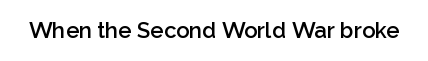
The image shows 22 px text type, upright; set normal letter spacing, not underlined.
